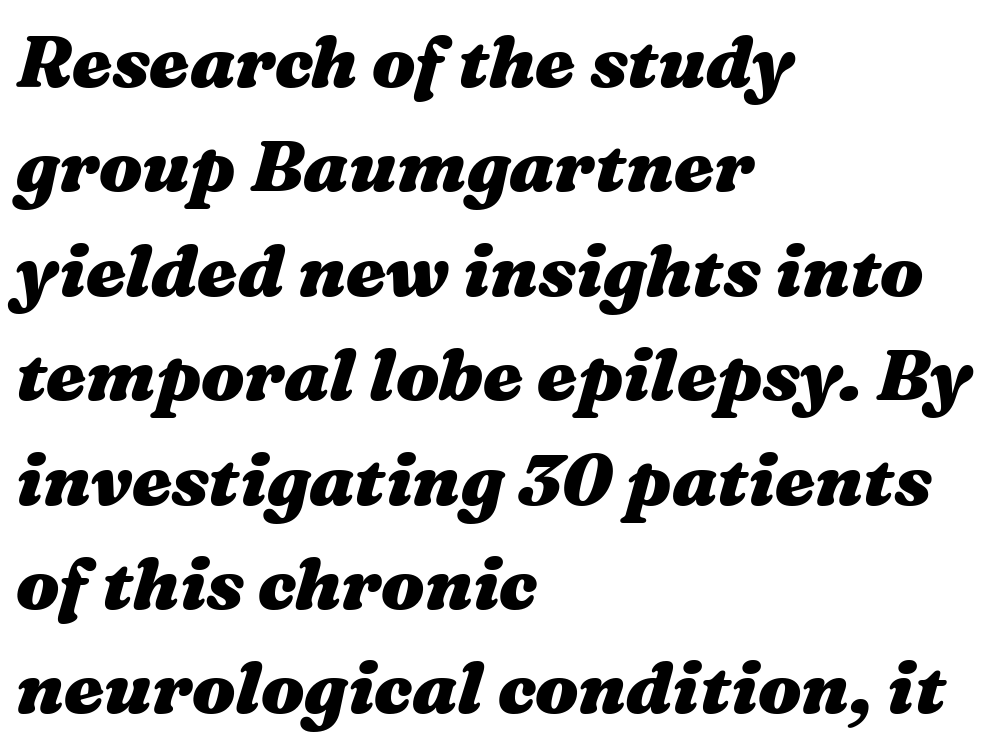
The foot of each line stays bare and open. Observe the lean: these are italic letterforms. Between one letter and the next there's only the usual sliver of space. The rendering uses natural spacing where letterforms have individual widths.
